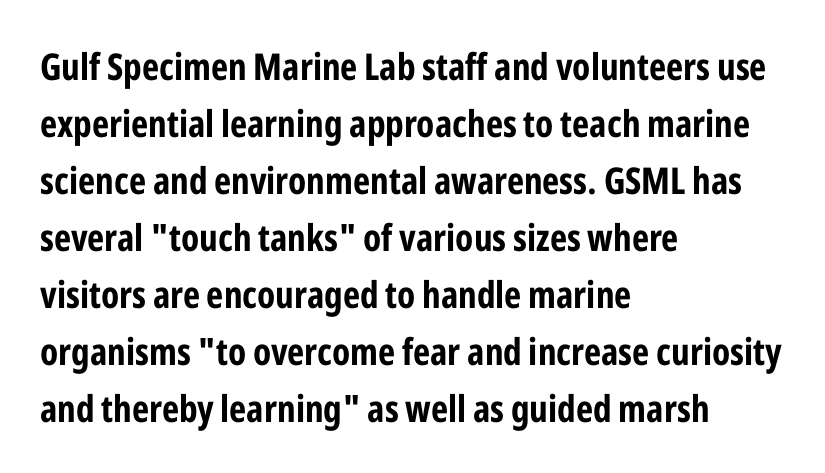
Its strokes are broad and dark, the hallmark of bold type. Is this a sans? Yes — the strokes have no serifs. Is this a fixed-width face? No — the glyphs have proportional, varying widths. These lines stack with their left ends in a neat column. The strip under each line holds only bare page.
